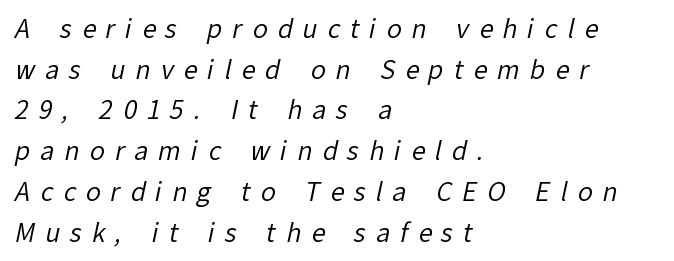
Q: Is the text bold? A: No.
Q: Is the text underlined? A: No.
Q: How is the paragraph aligned? A: Left-aligned.
Q: Is the spacing between letters normal or unusually wide? A: Unusually wide.
Q: Is the spacing between lines tight, normal or loose? A: Normal.
